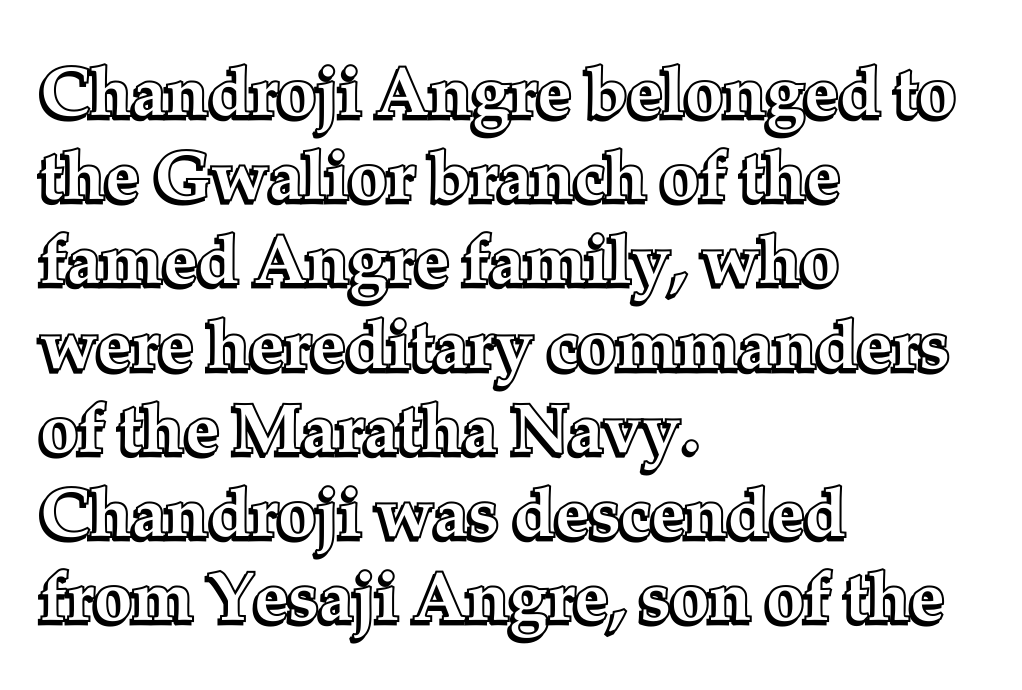
Q: Is the text italic (slanted)? A: No, it is upright.
Q: Is the text underlined? A: No.
Q: How is the paragraph aligned? A: Left-aligned.
Q: Is the spacing between letters normal or unusually wide? A: Normal.
Q: Width (condensed, normal, or wide)? A: Normal.
Q: x-height? A: Medium.
Q: Monospaced? A: No.
